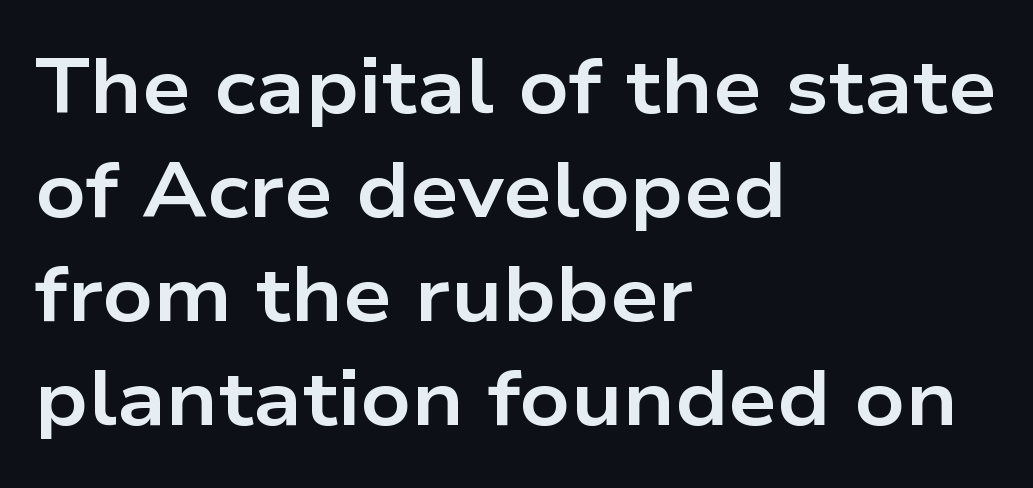
Does extra space separate the letters? No, they use regular spacing. Nope, no serifs anywhere on these letters. This is the regular roman posture of the typeface. Notice how descenders clear the ascenders below comfortably — that's standard leading. The passage shown is typed in a proportional face where columns would drift.
